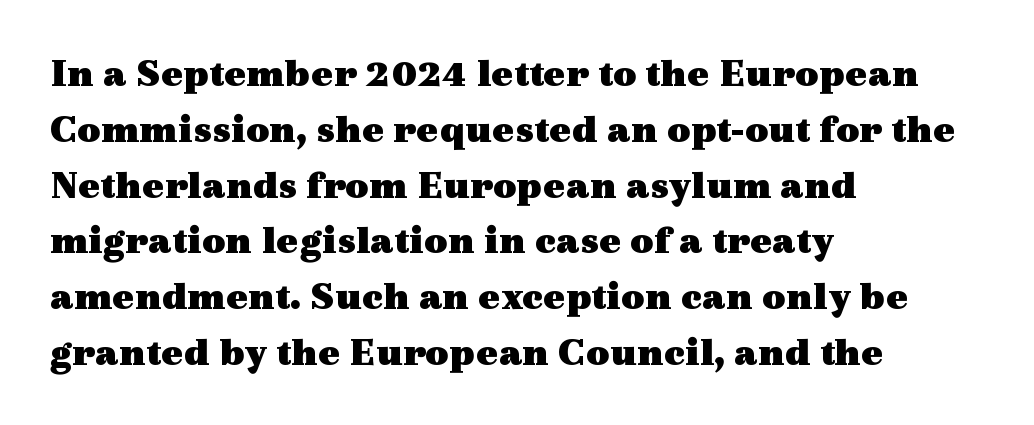
{"serif": "yes", "italic": "no", "bold": "yes", "weight": "heavy", "width": "wide", "x_height": "medium", "monospaced": "no", "underline": "no", "align": "left", "line_spacing": "normal", "line_spacing_ratio": 1.36, "letter_spacing": "normal", "letter_spacing_em": 0.0, "glyph_px": 41}
